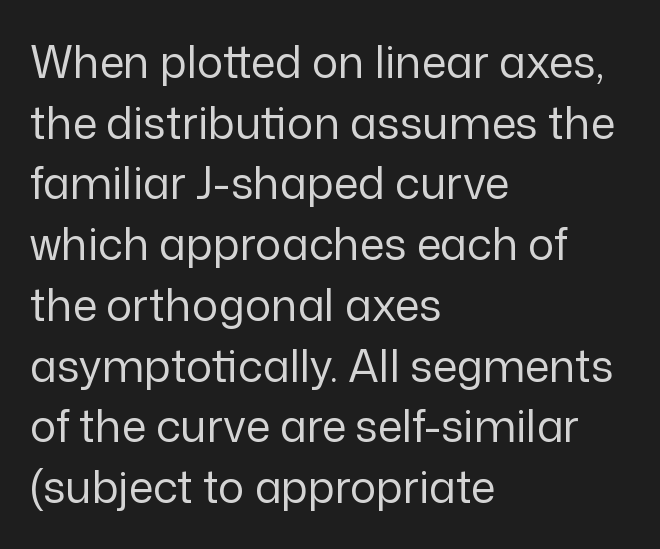
The image shows 44 px regular-weight sans-serif type, upright; set left-aligned, normal line spacing (1.38x), normal letter spacing, not underlined; low stroke contrast and a medium x-height.
